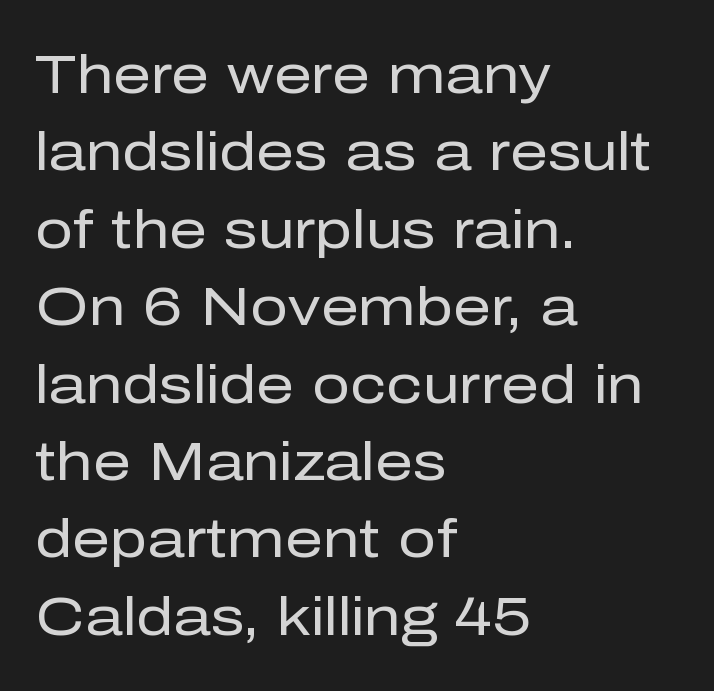
The baseline area is clear. The passage shown is typeset with a sans-serif family. The passage shown is not bold in any degree. These lines are rendered in a variable-pitch font. A classic flush-left, rag-right setting is used for this passage.
